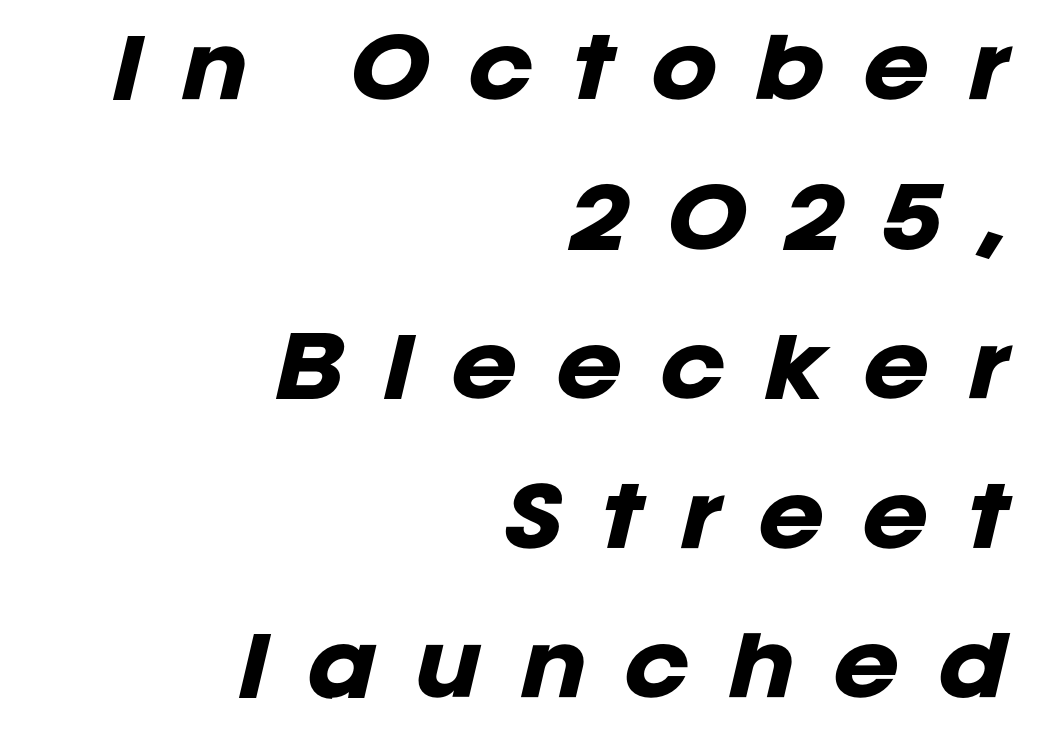
{"italic": "yes", "lean": "right", "slant_degrees": 12, "bold": "yes", "weight": "heavy", "width": "normal", "stroke_contrast": "low", "x_height": "large", "monospaced": "no", "underline": "no", "align": "right", "line_spacing_ratio": 1.87, "letter_spacing": "wide", "letter_spacing_em": 0.47, "glyph_px": 80}
